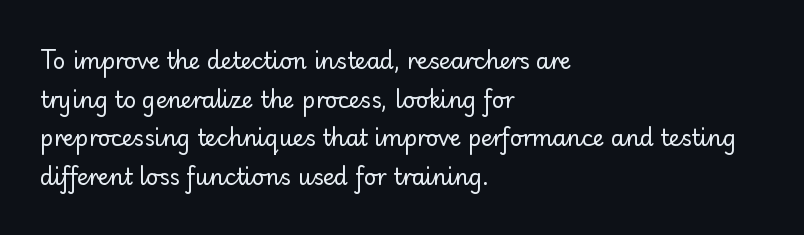
Students, note that the glyphs here touch the page at normal intervals. Nobody drew a line under any word here. Rendered with straight, roman letterforms. The setting favours the left margin, as ordinary paragraphs usually do.
